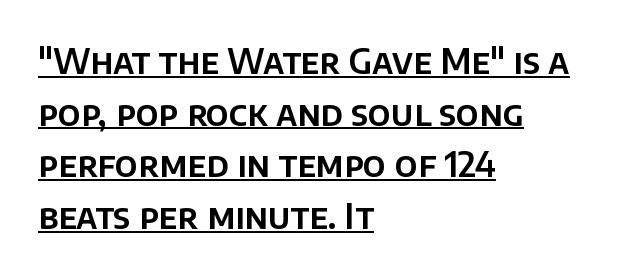
Q: Is the text italic (slanted)? A: No, it is upright.
Q: Is the typeface a serif or a sans-serif typeface? A: Sans-serif.
Q: Is the text underlined? A: Yes.
Q: How is the paragraph aligned? A: Left-aligned.
Q: Is the spacing between letters normal or unusually wide? A: Normal.
Q: Is the spacing between lines tight, normal or loose? A: Normal.
Q: Width (condensed, normal, or wide)? A: Normal.
Q: Stroke contrast? A: Low.
Q: x-height? A: Large.
Q: Monospaced? A: No.
